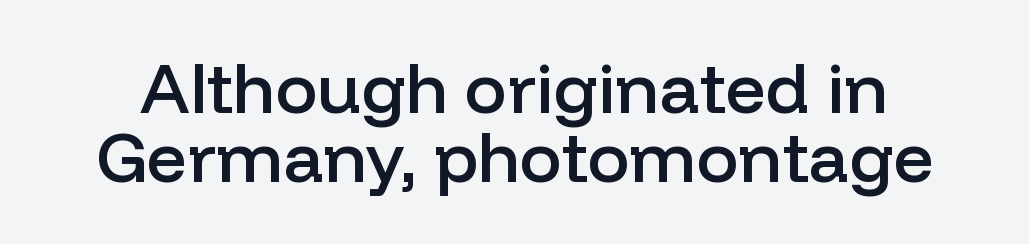
Leading is clearly below the norm, producing a dense column. Posture: vertical. The letters are semibold — heavier than regular but short of a full bold. Characters follow at the spacing the type designer built in. You could not count columns in this text — the font is proportionally spaced. The passage shown is typeset with a sans-serif family.
